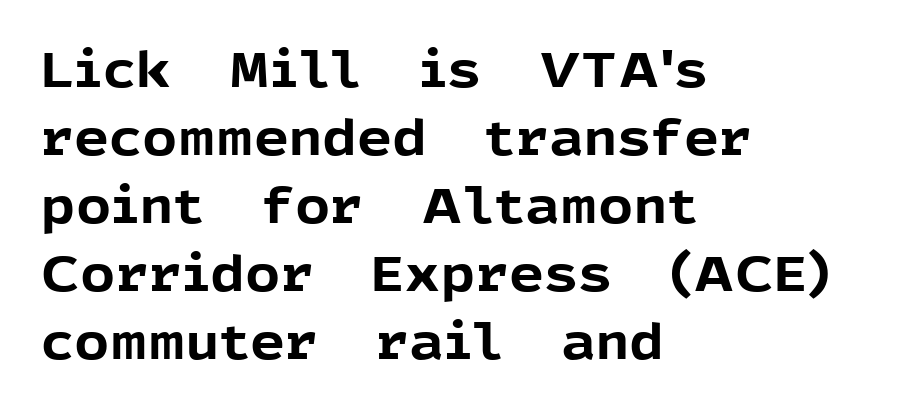
{"serif": "no", "italic": "no", "bold": "yes", "weight": "bold", "width": "normal", "x_height": "medium", "monospaced": "no", "underline": "no", "align": "left", "line_spacing": "normal", "line_spacing_ratio": 1.39, "letter_spacing": "normal", "letter_spacing_em": 0.0, "glyph_px": 49}
